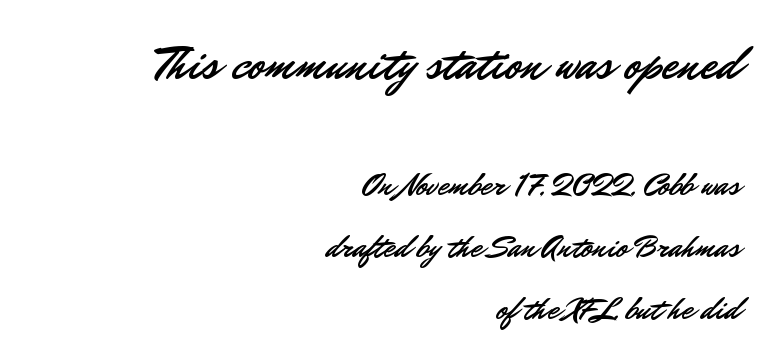
{"serif": "no", "width": "normal", "stroke_contrast": "low", "x_height": "small", "monospaced": "no", "underline": "no", "align": "right", "line_spacing": "loose", "line_spacing_ratio": 1.94, "letter_spacing": "normal", "letter_spacing_em": 0.0, "larger_block": "first", "size_ratio": 1.5, "glyph_px": 48}
